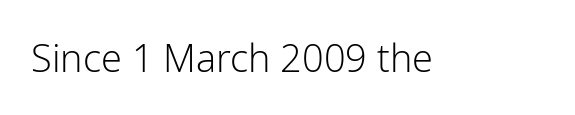
Heft: none added — not bold. Spacing between characters is what you'd get straight out of the box. In terms of letterform style, serifs are entirely absent. Bare-footed words on every line. The rendering uses natural spacing where letterforms have individual widths.
